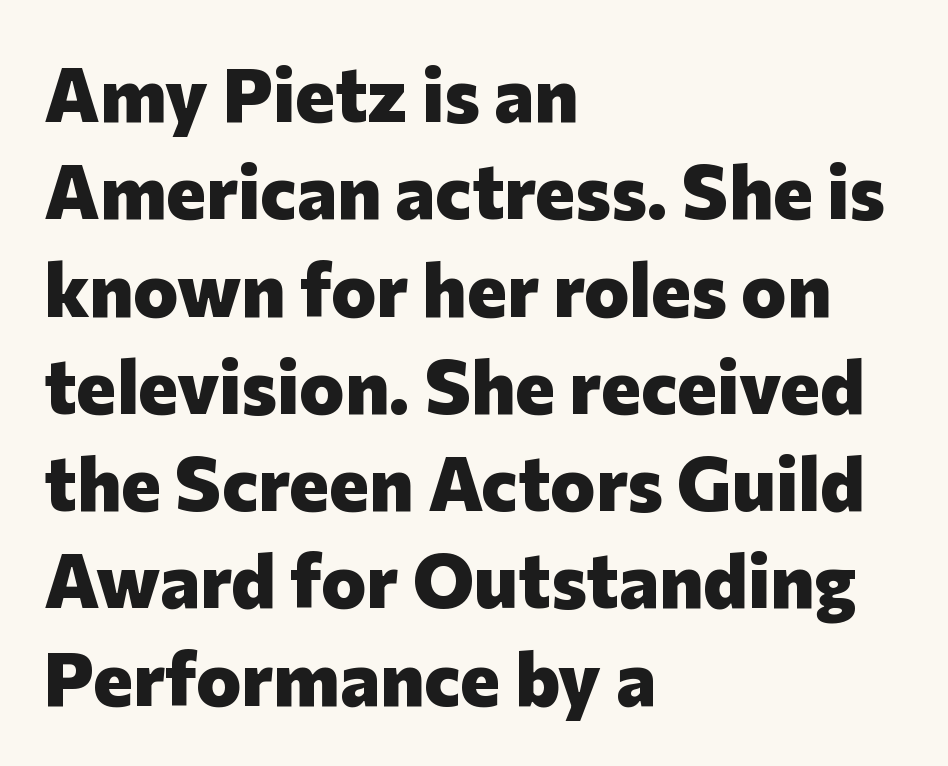
Notice how the stems are strictly vertical — no italics here. The type family on display is of the sans-serif kind. If you measured baseline to baseline, you'd find a middling distance. Type without underlining.
